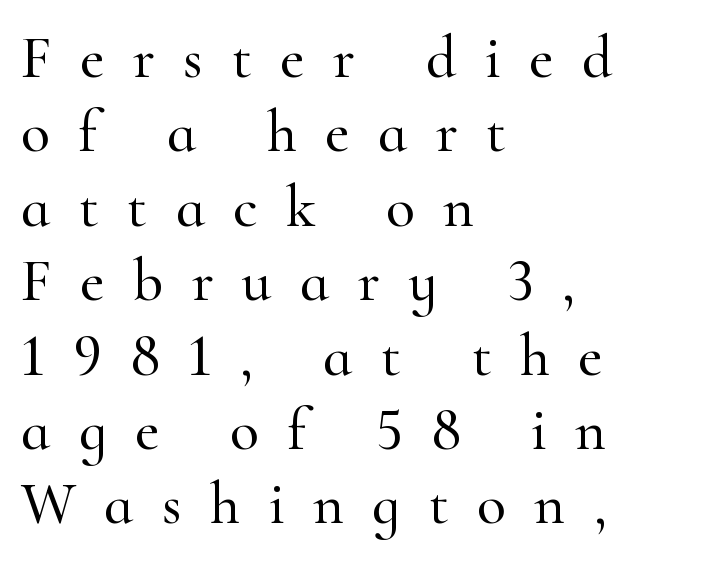
{"serif": "yes", "italic": "no", "width": "normal", "stroke_contrast": "high", "x_height": "small", "monospaced": "no", "underline": "no", "align": "left", "line_spacing_ratio": 1.24, "letter_spacing": "wide", "letter_spacing_em": 0.47, "glyph_px": 60}
